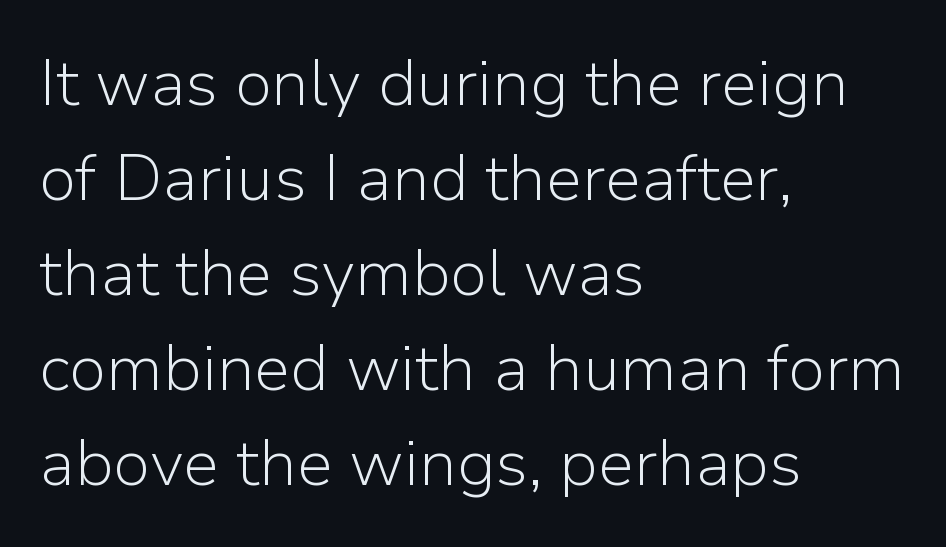
Q: Is the text bold? A: No.
Q: Is the text italic (slanted)? A: No, it is upright.
Q: Is the typeface a serif or a sans-serif typeface? A: Sans-serif.
Q: Is the text underlined? A: No.
Q: How is the paragraph aligned? A: Left-aligned.
Q: Is the spacing between letters normal or unusually wide? A: Normal.
Q: Is the spacing between lines tight, normal or loose? A: Normal.
Q: Width (condensed, normal, or wide)? A: Normal.
Q: Stroke contrast? A: Low.
Q: x-height? A: Medium.
Q: Monospaced? A: No.
